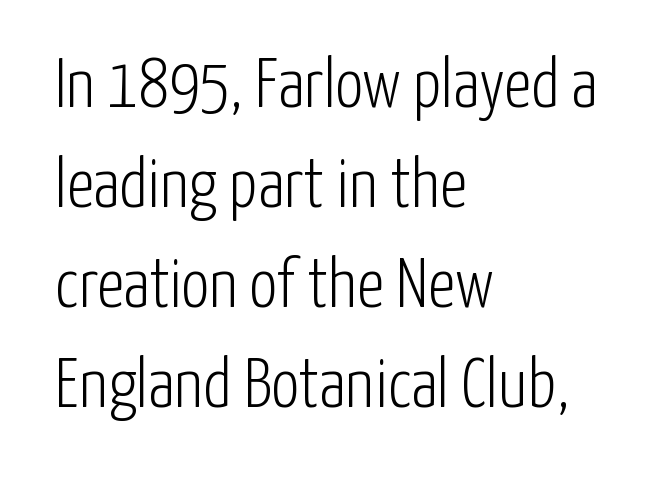
{"serif": "no", "italic": "no", "bold": "no", "weight": "light", "width": "condensed", "stroke_contrast": "low", "x_height": "medium", "monospaced": "no", "underline": "no", "align": "left", "line_spacing": "normal", "line_spacing_ratio": 1.43, "letter_spacing": "normal", "letter_spacing_em": 0.0, "glyph_px": 70}
